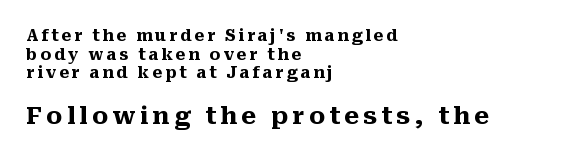
Does the lettering tilt? It doesn't — this is upright. Does the weight exceed regular? Yes, all the way to bold. The later block is typeset at a bigger size than the earlier block. Leftover space on each line is placed entirely after the last word. Words float on clear page, feet unadorned.
